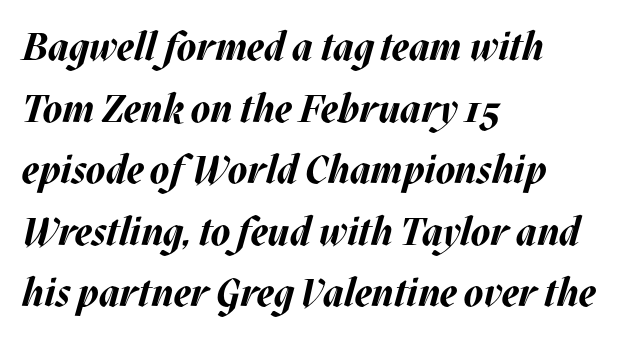
{"italic": "yes", "lean": "right", "slant_degrees": 17, "bold": "yes", "weight": "bold", "width": "normal", "stroke_contrast": "medium", "x_height": "large", "monospaced": "no", "underline": "no", "align": "left", "line_spacing": "normal", "line_spacing_ratio": 1.58, "letter_spacing": "normal", "letter_spacing_em": 0.0, "glyph_px": 39}
